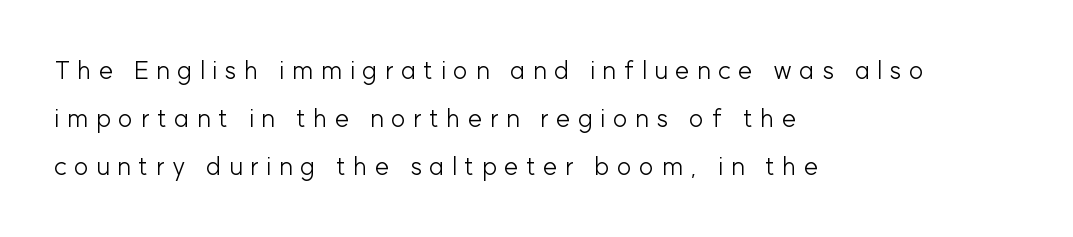
Q: Is the text bold? A: No.
Q: Is the text italic (slanted)? A: No, it is upright.
Q: Is the text underlined? A: No.
Q: How is the paragraph aligned? A: Left-aligned.
Q: Is the spacing between letters normal or unusually wide? A: Unusually wide.
Q: Is the spacing between lines tight, normal or loose? A: Loose.
